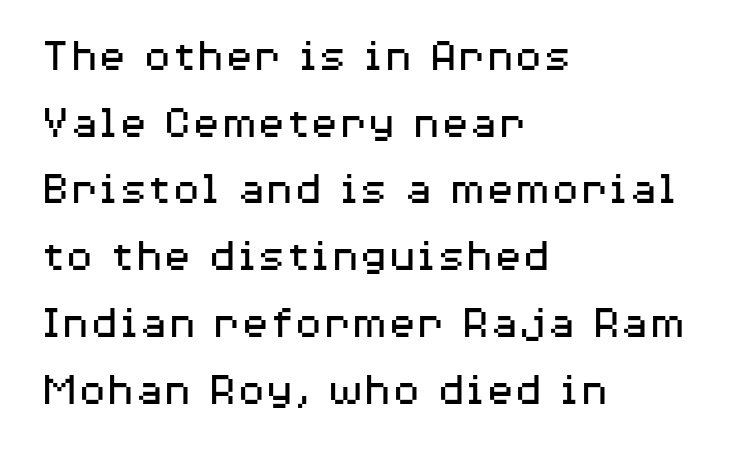
The image shows 47 px regular-weight, wide sans-serif type, upright; set left-aligned, normal line spacing (1.42x), normal letter spacing, not underlined; medium stroke contrast and a medium x-height.
